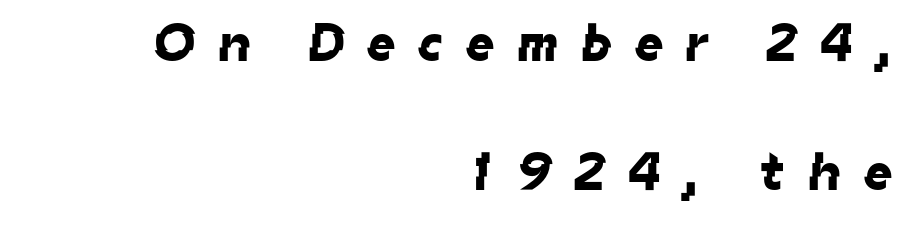
{"serif": "no", "width": "normal", "stroke_contrast": "low", "x_height": "medium", "monospaced": "no", "underline": "no", "align": "right", "line_spacing": "loose", "line_spacing_ratio": 2.39, "letter_spacing": "wide", "letter_spacing_em": 0.44, "glyph_px": 54}
